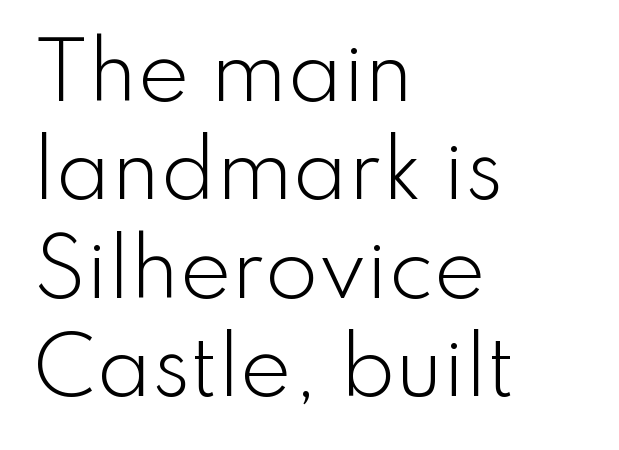
The image shows 78 px light sans-serif type, upright; set left-aligned, normal line spacing (1.26x), normal letter spacing, not underlined; low stroke contrast and a small x-height.
